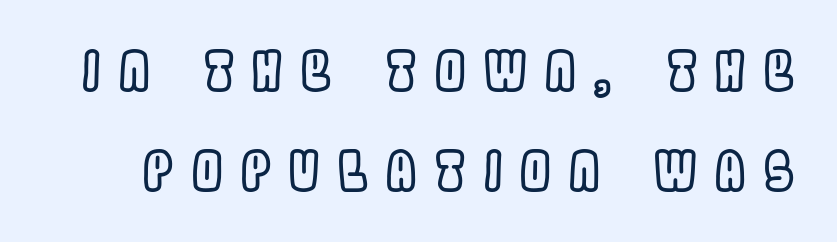
Q: Is the text italic (slanted)? A: No, it is upright.
Q: Is the text underlined? A: No.
Q: Is the spacing between letters normal or unusually wide? A: Unusually wide.
Q: Width (condensed, normal, or wide)? A: Condensed.
Q: x-height? A: Large.
Q: Monospaced? A: No.
